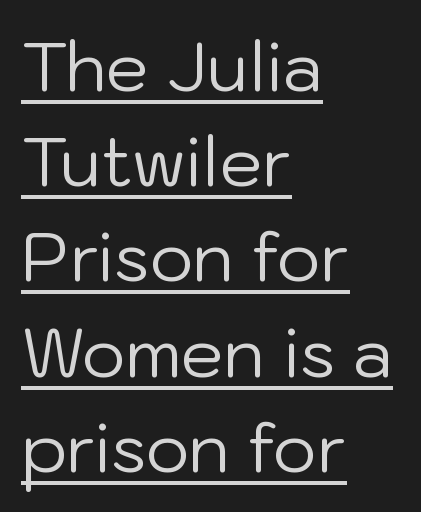
The image shows 68 px regular-weight sans-serif type, upright; set left-aligned, normal line spacing (1.4x), normal letter spacing, underlined; low stroke contrast and a medium x-height.
